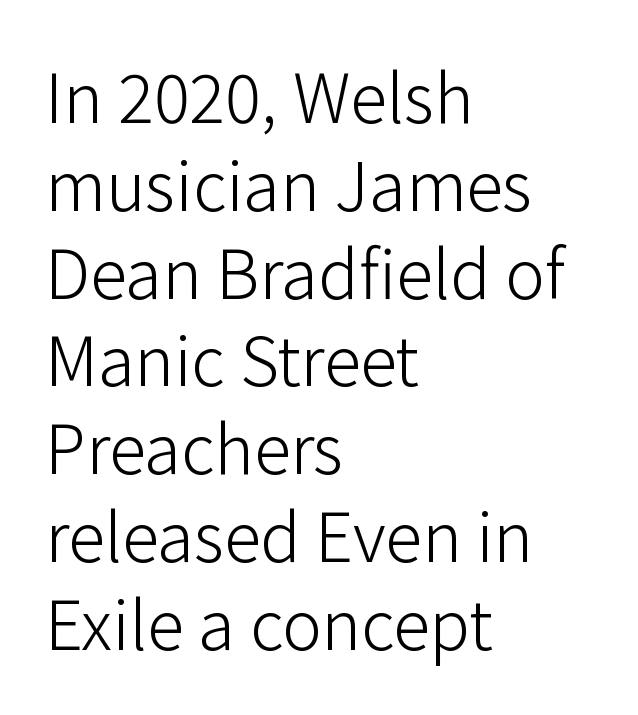
The image shows 67 px light sans-serif type, upright; set left-aligned, normal line spacing (1.31x), normal letter spacing, not underlined; low stroke contrast and a medium x-height.
